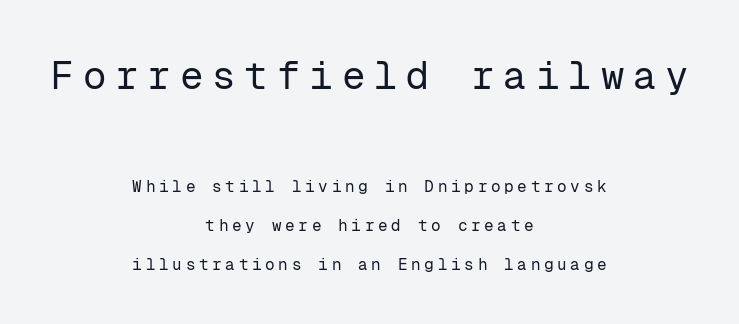
Type without underlining. Reading down the block, each line starts at a different indent, mirrored at its end. What kind of face is this? One without serifs — a sans. These lines stand farther apart than default settings would place them. Every character here occupies the same horizontal width, giving the sample a typewriter-like rhythm.
